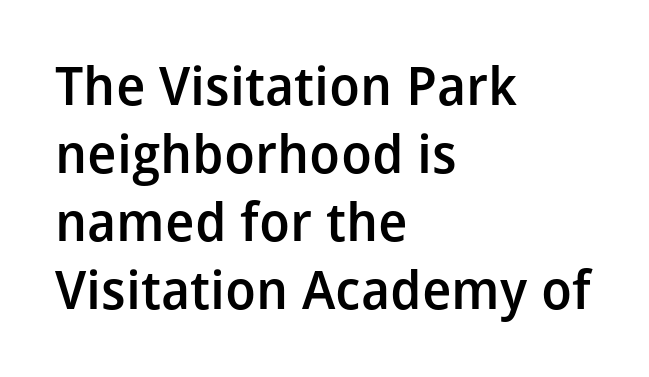
{"serif": "no", "italic": "no", "bold": "semi", "weight": "semibold", "width": "normal", "stroke_contrast": "low", "x_height": "medium", "monospaced": "no", "underline": "no", "align": "left", "line_spacing": "normal", "line_spacing_ratio": 1.28, "letter_spacing": "normal", "letter_spacing_em": 0.0, "glyph_px": 53}
